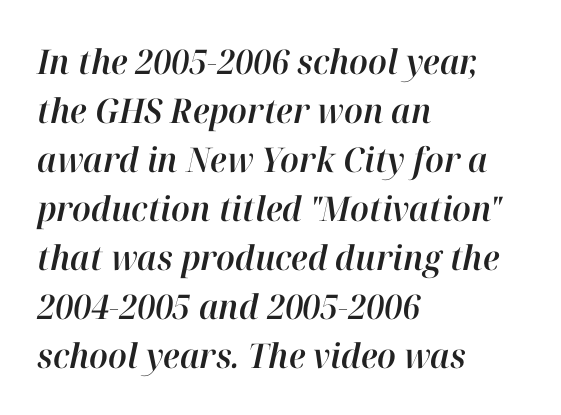
{"italic": "yes", "lean": "right", "slant_degrees": 12, "width": "normal", "stroke_contrast": "high", "x_height": "medium", "monospaced": "no", "underline": "no", "align": "left", "line_spacing": "normal", "line_spacing_ratio": 1.44, "letter_spacing": "normal", "letter_spacing_em": 0.0, "glyph_px": 34}
